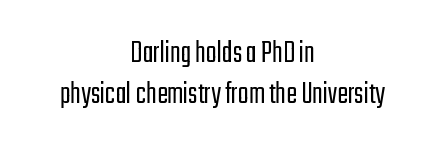
Q: Is the text bold? A: No.
Q: Is the text italic (slanted)? A: No, it is upright.
Q: Is the typeface a serif or a sans-serif typeface? A: Sans-serif.
Q: Is the text underlined? A: No.
Q: How is the paragraph aligned? A: Centered.
Q: Is the spacing between letters normal or unusually wide? A: Normal.
Q: Is the spacing between lines tight, normal or loose? A: Normal.
Q: Width (condensed, normal, or wide)? A: Condensed.
Q: Stroke contrast? A: Low.
Q: x-height? A: Medium.
Q: Monospaced? A: No.
